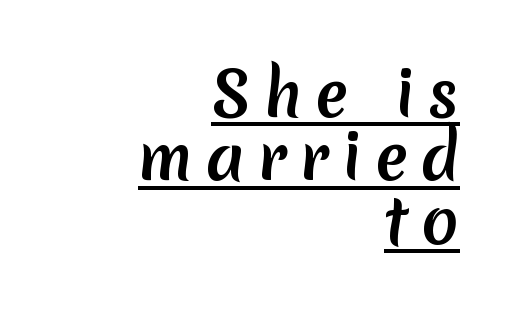
Q: Is the text bold? A: Yes.
Q: Is the typeface a serif or a sans-serif typeface? A: Sans-serif.
Q: Is the text underlined? A: Yes.
Q: How is the paragraph aligned? A: Right-aligned.
Q: Is the spacing between letters normal or unusually wide? A: Unusually wide.
Q: Is the spacing between lines tight, normal or loose? A: Tight.
Q: Width (condensed, normal, or wide)? A: Normal.
Q: Stroke contrast? A: Low.
Q: x-height? A: Medium.
Q: Monospaced? A: No.
